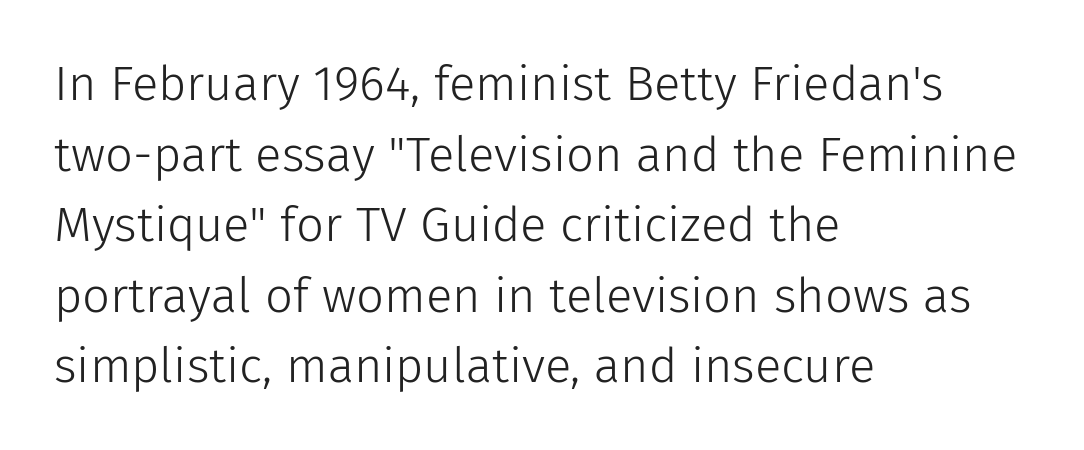
The image shows 49 px light sans-serif type, upright; set left-aligned, normal line spacing (1.44x), normal letter spacing, not underlined; low stroke contrast and a medium x-height.
